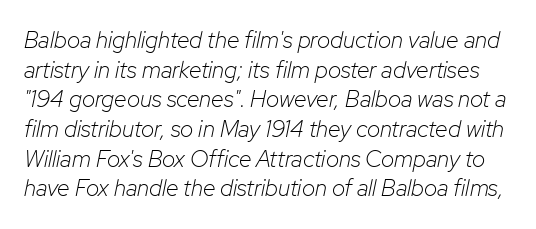
Q: Is the text bold? A: No.
Q: Is the text italic (slanted)? A: Yes, it leans right by about 12 degrees.
Q: Is the text underlined? A: No.
Q: Is the spacing between letters normal or unusually wide? A: Normal.
Q: Is the spacing between lines tight, normal or loose? A: Normal.
